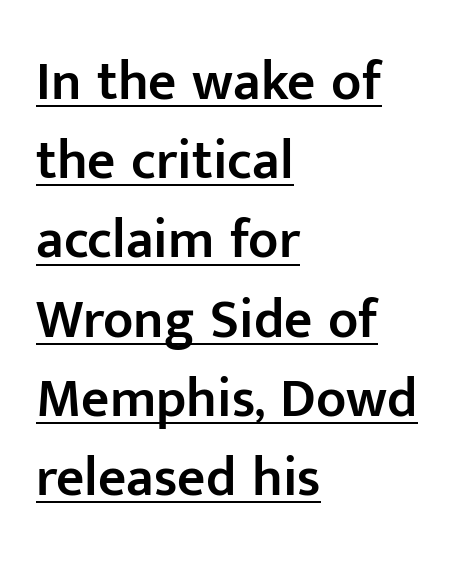
The strokes are fattened partway — semibold, not bold. Every character sits straight up, as roman type does. Think of a printed novel: that variable character pitch is what you see here. Rows of type keep a routine distance in the vertical direction.
